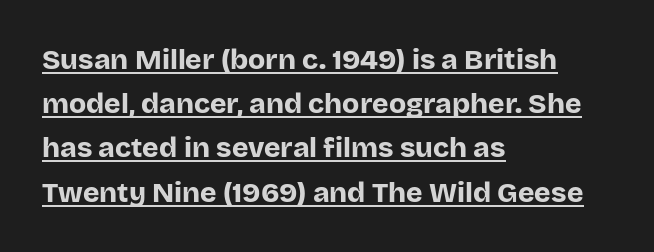
Q: Is the text bold? A: Yes.
Q: Is the text italic (slanted)? A: No, it is upright.
Q: Is the typeface a serif or a sans-serif typeface? A: Sans-serif.
Q: Is the text underlined? A: Yes.
Q: How is the paragraph aligned? A: Left-aligned.
Q: Is the spacing between letters normal or unusually wide? A: Normal.
Q: Is the spacing between lines tight, normal or loose? A: Normal.
Q: Width (condensed, normal, or wide)? A: Normal.
Q: Stroke contrast? A: Low.
Q: x-height? A: Large.
Q: Monospaced? A: No.
